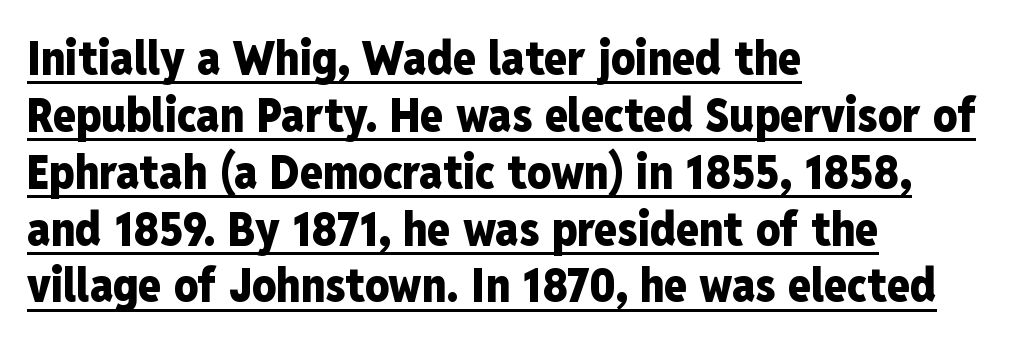
The image shows 47 px heavy, condensed sans-serif type, upright; set left-aligned, line spacing 1.21x, normal letter spacing, underlined; low stroke contrast and a medium x-height.
